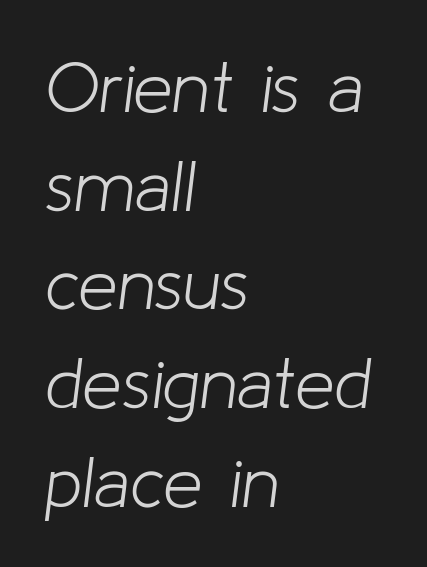
Here the designer chose a conventional face with non-uniform glyph widths. Tracking here is standard; glyphs follow each other at the usual distance. The glyphs are unaccompanied by any horizontal stroke below them. Does the copy run flush right? No — it runs flush left. The letters are slanted; this is an italic face.
